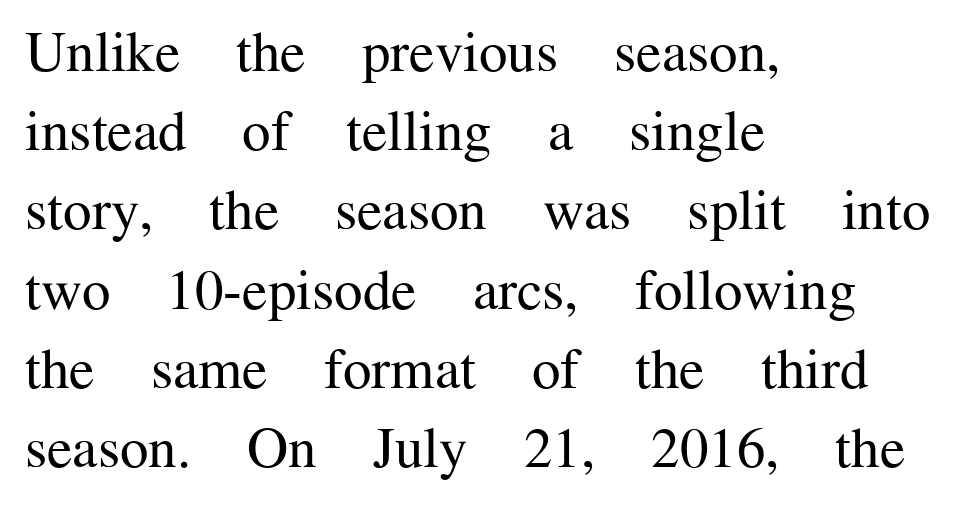
Q: Is the text bold? A: No.
Q: Is the text italic (slanted)? A: No, it is upright.
Q: Is the typeface a serif or a sans-serif typeface? A: Serif.
Q: Is the text underlined? A: No.
Q: How is the paragraph aligned? A: Left-aligned.
Q: Is the spacing between letters normal or unusually wide? A: Normal.
Q: Is the spacing between lines tight, normal or loose? A: Normal.
Q: Width (condensed, normal, or wide)? A: Normal.
Q: Stroke contrast? A: Medium.
Q: x-height? A: Medium.
Q: Monospaced? A: No.
